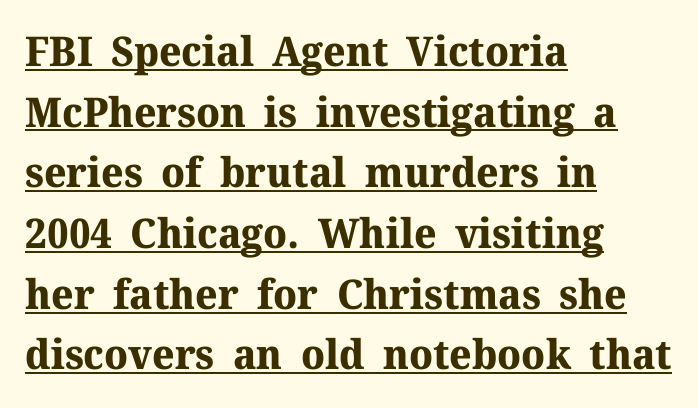
Q: Is the text bold? A: Yes.
Q: Is the text italic (slanted)? A: No, it is upright.
Q: Is the typeface a serif or a sans-serif typeface? A: Serif.
Q: Is the text underlined? A: Yes.
Q: How is the paragraph aligned? A: Left-aligned.
Q: Is the spacing between letters normal or unusually wide? A: Normal.
Q: Is the spacing between lines tight, normal or loose? A: Normal.
Q: Width (condensed, normal, or wide)? A: Normal.
Q: Stroke contrast? A: Medium.
Q: x-height? A: Medium.
Q: Monospaced? A: No.
